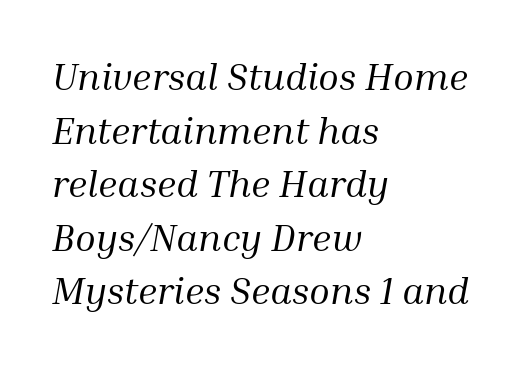
{"serif": "yes", "italic": "yes", "lean": "right", "slant_degrees": 10, "bold": "no", "weight": "regular", "width": "normal", "stroke_contrast": "medium", "x_height": "medium", "monospaced": "no", "underline": "no", "align": "left", "line_spacing": "normal", "line_spacing_ratio": 1.41, "letter_spacing": "normal", "letter_spacing_em": 0.0, "glyph_px": 38}
